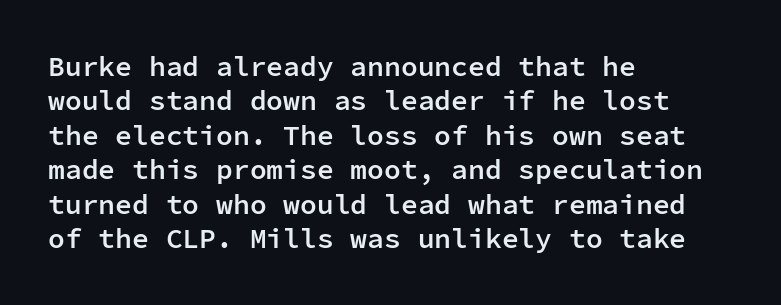
{"serif": "no", "italic": "no", "bold": "semi", "weight": "semibold", "width": "normal", "stroke_contrast": "low", "x_height": "medium", "monospaced": "yes", "underline": "no", "align": "left", "line_spacing_ratio": 1.23, "letter_spacing": "normal", "letter_spacing_em": 0.0, "glyph_px": 28}
